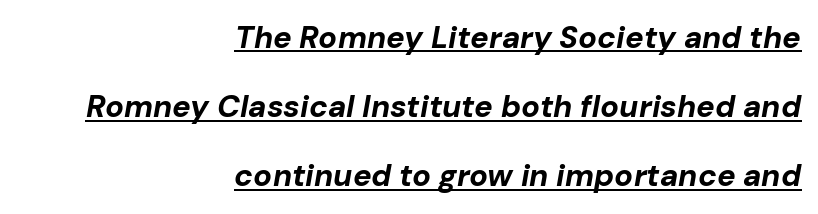
You can tell it's italic because the verticals aren't actually vertical. The block of text is sparse from top to bottom, with ample space between rows. Character widths vary here, with narrow letters taking less room than wide ones. Compared with typical body copy, the letter spacing here is the same. Chunky letters — that's bold for sure.
